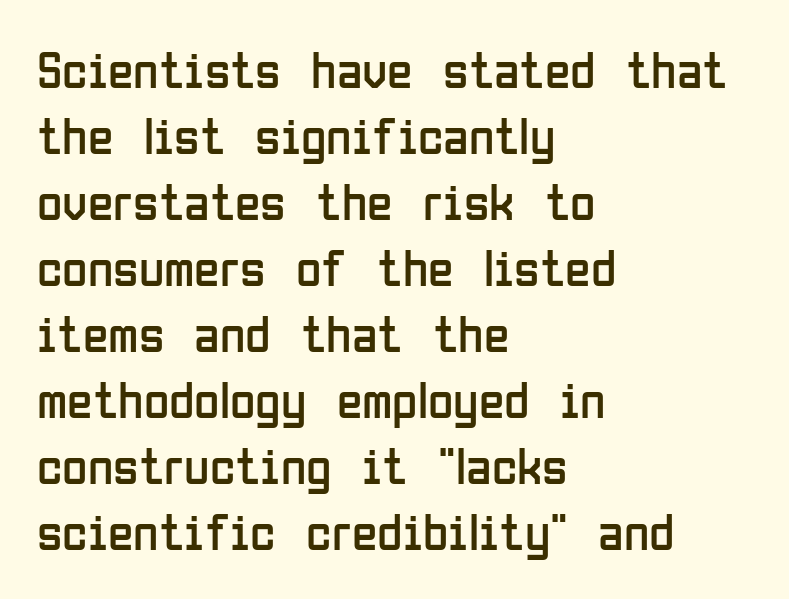
Q: Is the text bold? A: No.
Q: Is the text italic (slanted)? A: No, it is upright.
Q: Is the typeface a serif or a sans-serif typeface? A: Sans-serif.
Q: Is the text underlined? A: No.
Q: How is the paragraph aligned? A: Left-aligned.
Q: Is the spacing between letters normal or unusually wide? A: Normal.
Q: Is the spacing between lines tight, normal or loose? A: Normal.
Q: Width (condensed, normal, or wide)? A: Condensed.
Q: Stroke contrast? A: Low.
Q: x-height? A: Medium.
Q: Monospaced? A: No.
